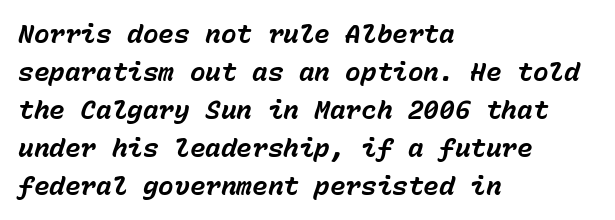
The image shows 26 px bold type, italic (leaning right); set left-aligned, normal line spacing (1.46x), normal letter spacing, not underlined.
